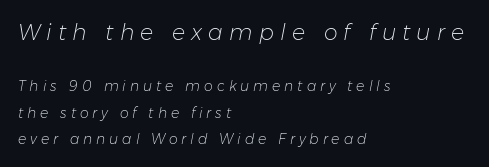
The image shows 22 px text type, italic (leaning right); set left-aligned, line spacing 1.89x, unusually wide letter spacing (+0.28 em), not underlined; the first (top) block is 1.57x larger.
